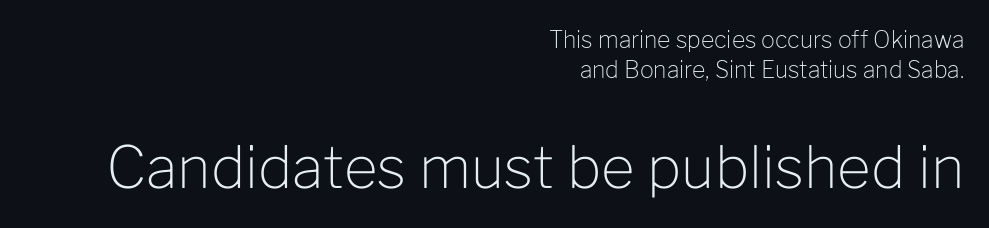
Unlike a traditional serif, this face leaves its strokes unadorned. One glance says typical: line gaps are just what's usual. The cut favours lightness, reaching ordinary text weight at its darkest. Compared with a flush-left layout, this one pins lines to the opposite, right side.
